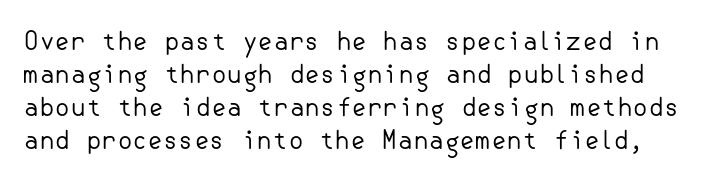
{"italic": "no", "bold": "no", "underline": "no", "line_spacing": "normal", "line_spacing_ratio": 1.32, "letter_spacing": "normal", "letter_spacing_em": 0.0, "glyph_px": 25}
